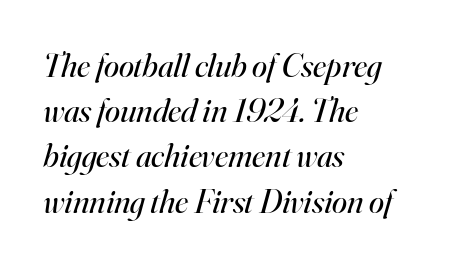
The image shows 34 px regular-weight serif type, italic (leaning right); set left-aligned, normal line spacing (1.33x), normal letter spacing, not underlined; high stroke contrast and a small x-height.
